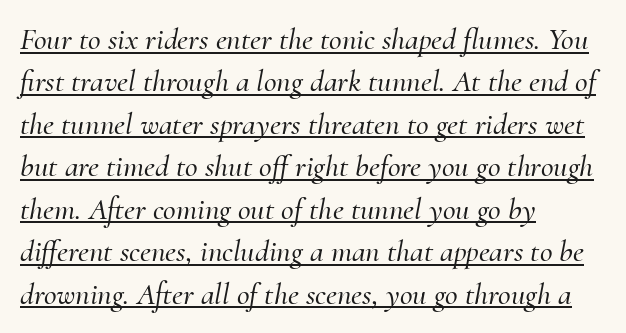
Q: Is the text italic (slanted)? A: Yes, it leans right by about 10 degrees.
Q: Is the typeface a serif or a sans-serif typeface? A: Serif.
Q: Is the text underlined? A: Yes.
Q: How is the paragraph aligned? A: Left-aligned.
Q: Is the spacing between letters normal or unusually wide? A: Normal.
Q: Is the spacing between lines tight, normal or loose? A: Normal.
Q: Width (condensed, normal, or wide)? A: Normal.
Q: Stroke contrast? A: Medium.
Q: x-height? A: Small.
Q: Monospaced? A: No.
